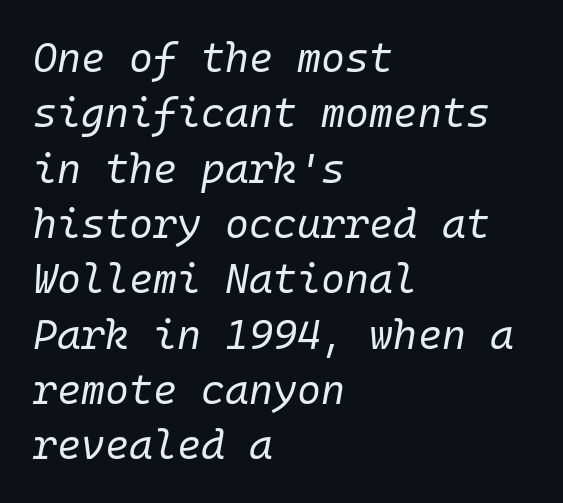
Compared with ordinary roman type, these characters are visibly tilted. Vertically, the passage feels balanced, rows spaced as you'd expect. The baseline area is clear. Looks like terminal output: every glyph gets an equal slot. The typeface has the unassuming heft of standard copy or less.
